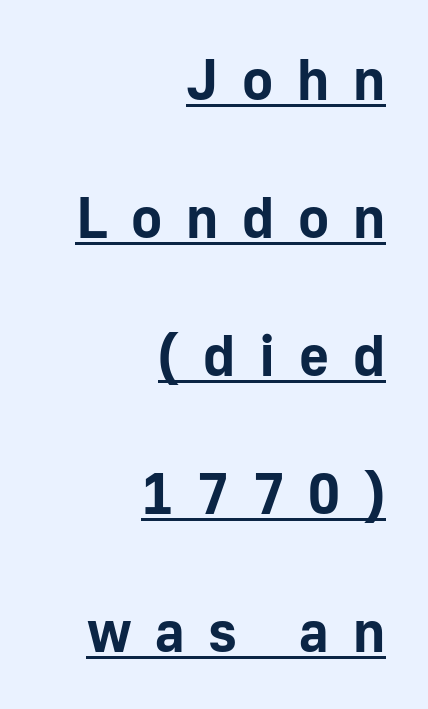
Inter-character spacing is expanded well beyond the font's built-in metrics. Check where the strokes stop: nothing finishes them off — pure sans. A continuous stroke trails under the words, as in a hyperlink. Unlike italic type, these characters show no tilt at all. This block would shrink considerably if given ordinary leading; it's expanded now. In CSS terms this would be text-align: right.
